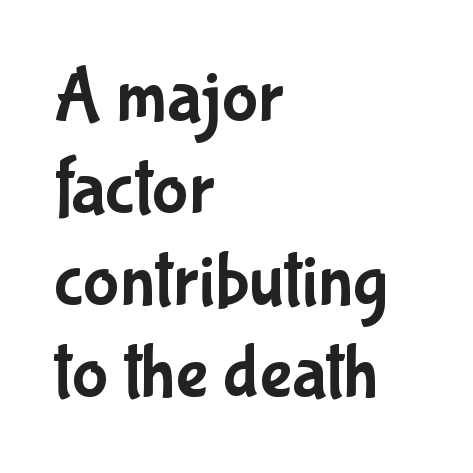
This sample uses a sans-serif face. Observe the ordinary spacing: letters are neighbours, not strangers. The gap between lines stays unmarked. Think of a printed novel: that variable character pitch is what you see here.
